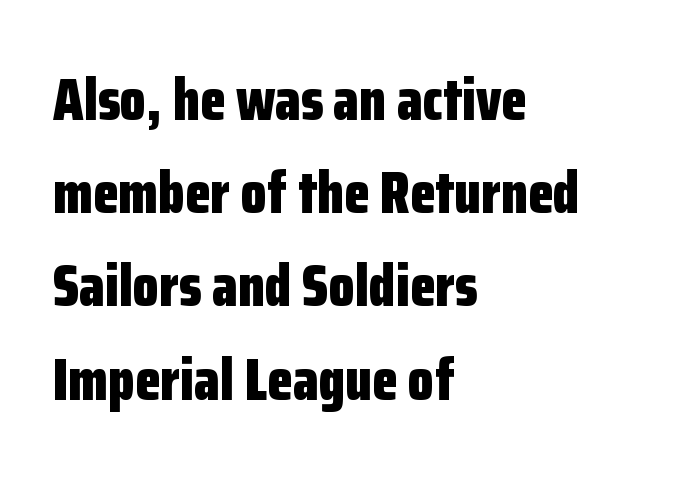
{"serif": "no", "italic": "no", "bold": "yes", "weight": "bold", "width": "condensed", "stroke_contrast": "low", "x_height": "medium", "monospaced": "no", "underline": "no", "align": "left", "line_spacing": "normal", "line_spacing_ratio": 1.58, "letter_spacing": "normal", "letter_spacing_em": 0.0, "glyph_px": 59}
